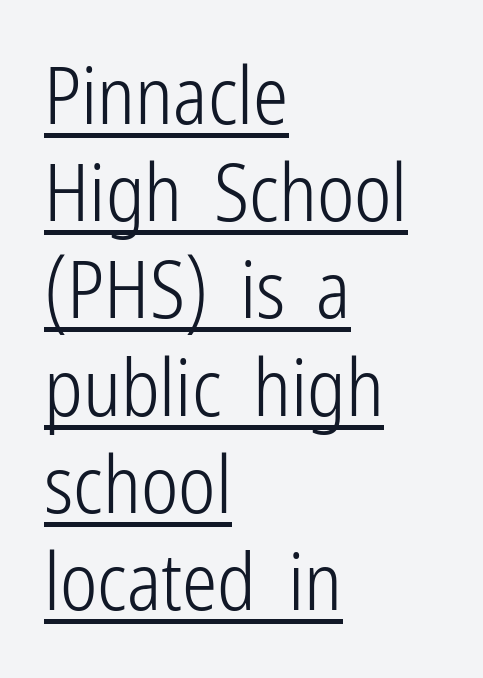
Is this a fixed-width face? No — the glyphs have proportional, varying widths. This rendering uses left alignment, leaving the right contour irregular. Stroke mass is kept to a normal reading level or below. Emphasis is given by a line drawn under the lettering. Examine the stroke ends and you'll find no serifs. Standard letterfit; no display-style spreading of the glyphs.
